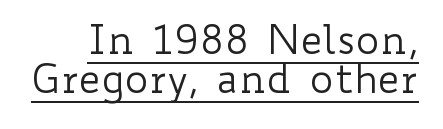
{"italic": "no", "bold": "no", "weight": "regular", "width": "wide", "stroke_contrast": "low", "x_height": "small", "monospaced": "no", "underline": "yes", "line_spacing": "tight", "line_spacing_ratio": 0.97, "letter_spacing": "normal", "letter_spacing_em": 0.0, "glyph_px": 40}
